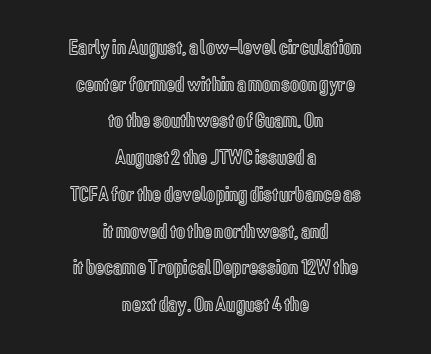
The strip under each line holds only bare page. Characters remain perfectly vertical along every line. Alignment: centered. Glyph-to-glyph distance matches everyday printed text.
